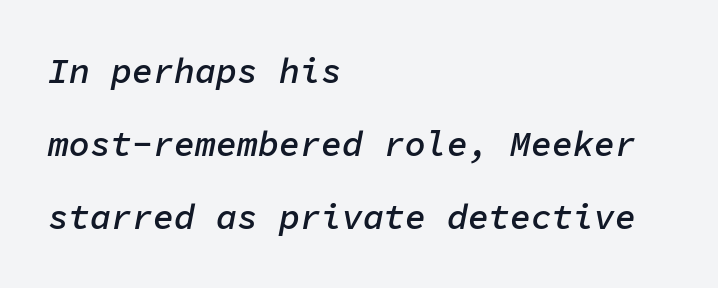
{"italic": "yes", "lean": "right", "slant_degrees": 11, "bold": "semi", "weight": "semibold", "width": "normal", "stroke_contrast": "low", "x_height": "medium", "monospaced": "yes", "underline": "no", "align": "left", "line_spacing": "loose", "line_spacing_ratio": 2.09, "letter_spacing": "normal", "letter_spacing_em": 0.0, "glyph_px": 35}
